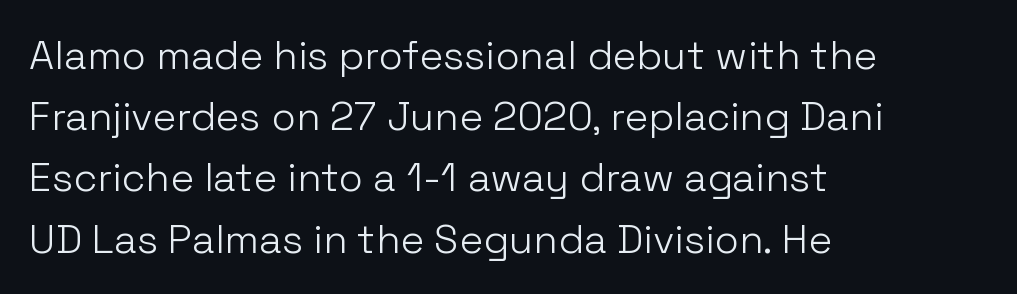
The letters stand straight up with perfectly vertical stems. Vertical spacing — default. In terms of letterspacing, this is plain default setting. Underline: absent.
